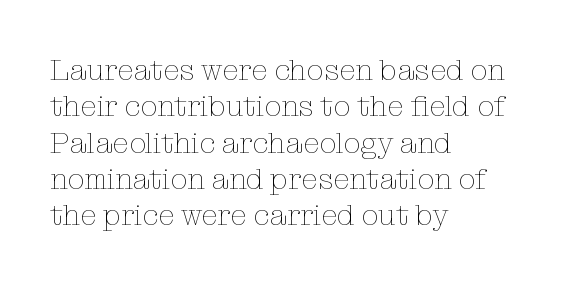
Q: Is the text bold? A: No.
Q: Is the text italic (slanted)? A: No, it is upright.
Q: Is the text underlined? A: No.
Q: How is the paragraph aligned? A: Left-aligned.
Q: Is the spacing between letters normal or unusually wide? A: Normal.
Q: Width (condensed, normal, or wide)? A: Normal.
Q: Stroke contrast? A: Low.
Q: x-height? A: Medium.
Q: Monospaced? A: No.
